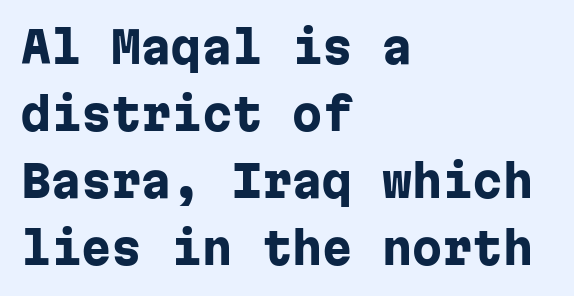
{"serif": "no", "italic": "no", "bold": "yes", "weight": "heavy", "width": "normal", "stroke_contrast": "low", "x_height": "medium", "monospaced": "yes", "underline": "no", "align": "left", "line_spacing": "normal", "line_spacing_ratio": 1.56, "letter_spacing": "normal", "letter_spacing_em": 0.0, "glyph_px": 43}
